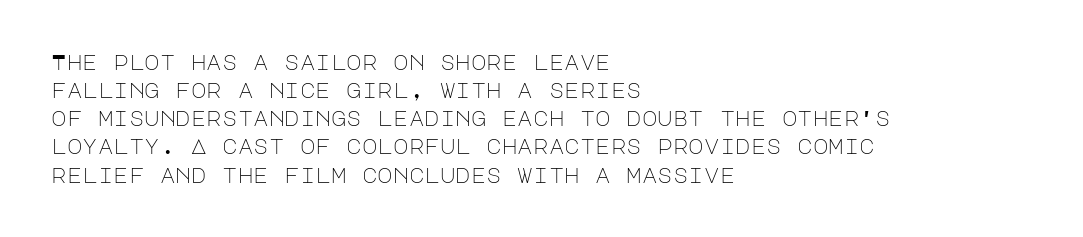
Q: Is the text bold? A: No.
Q: Is the text italic (slanted)? A: No, it is upright.
Q: Is the text underlined? A: No.
Q: How is the paragraph aligned? A: Left-aligned.
Q: Is the spacing between letters normal or unusually wide? A: Normal.
Q: Is the spacing between lines tight, normal or loose? A: Normal.
